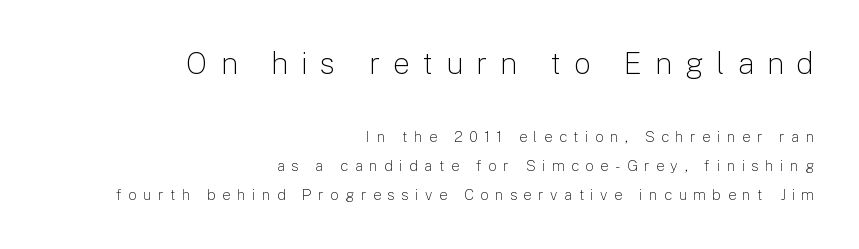
The typesetter chose a ragged-left arrangement here. Is this a heavy cut? Hardly; it is regular or lighter. Vertical strokes here are truly vertical. Does the type have serifs? No, each stem ends abruptly.
